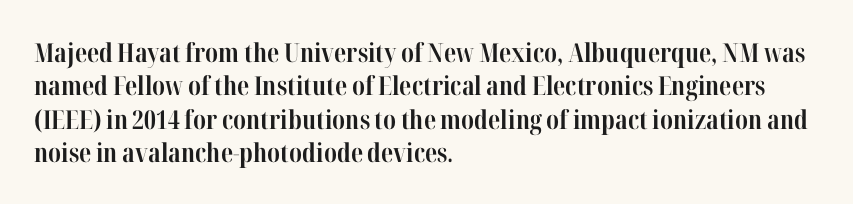
In terms of posture, this sample is upright. Look at the stroke-to-counter ratio: heavy, a bold. Notice how descenders clear the ascenders below comfortably — that's standard leading. The zone under the glyphs is completely vacant. The rendering keeps characters at their native spacing.
